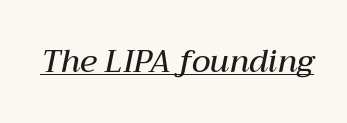
Q: Is the text bold? A: Semi-bold.
Q: Is the text italic (slanted)? A: Yes, it leans right by about 12 degrees.
Q: Is the text underlined? A: Yes.
Q: Is the spacing between letters normal or unusually wide? A: Normal.
Q: Width (condensed, normal, or wide)? A: Normal.
Q: Stroke contrast? A: Medium.
Q: x-height? A: Medium.
Q: Monospaced? A: No.
